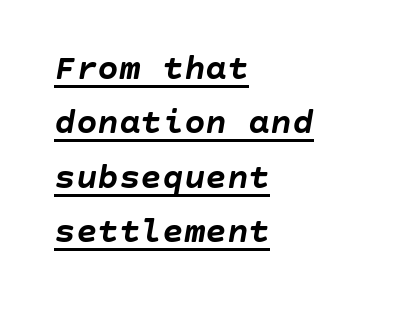
{"italic": "yes", "lean": "right", "slant_degrees": 10, "bold": "yes", "weight": "semibold", "width": "normal", "stroke_contrast": "low", "x_height": "large", "underline": "yes", "align": "left", "line_spacing": "normal", "line_spacing_ratio": 1.51, "letter_spacing": "normal", "letter_spacing_em": 0.0, "glyph_px": 36}
